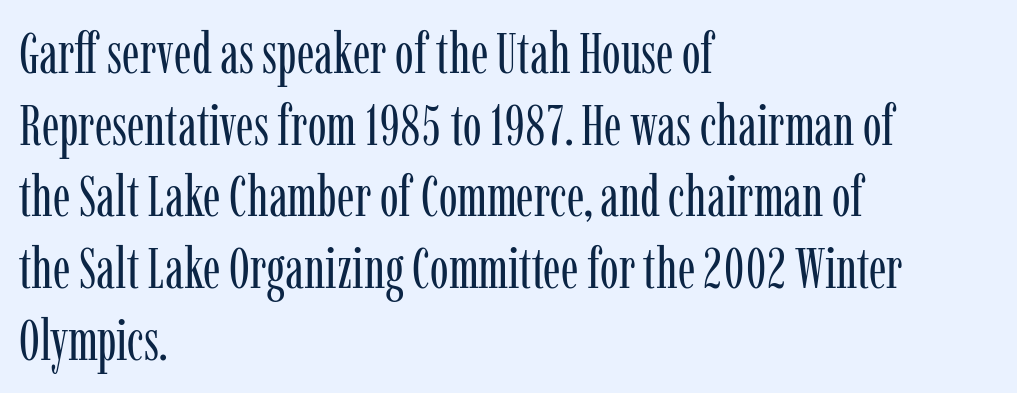
{"serif": "yes", "italic": "no", "bold": "no", "weight": "regular", "width": "condensed", "stroke_contrast": "low", "x_height": "medium", "monospaced": "no", "underline": "no", "align": "left", "line_spacing": "normal", "line_spacing_ratio": 1.28, "letter_spacing": "normal", "letter_spacing_em": 0.0, "glyph_px": 56}
